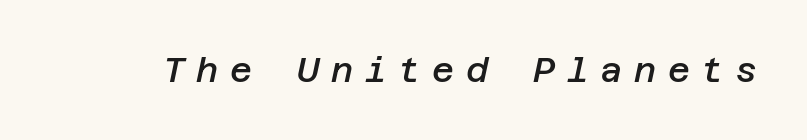
{"italic": "yes", "lean": "right", "slant_degrees": 12, "bold": "semi", "weight": "semibold", "width": "normal", "stroke_contrast": "low", "x_height": "large", "underline": "no", "letter_spacing": "wide", "letter_spacing_em": 0.34, "glyph_px": 34}
